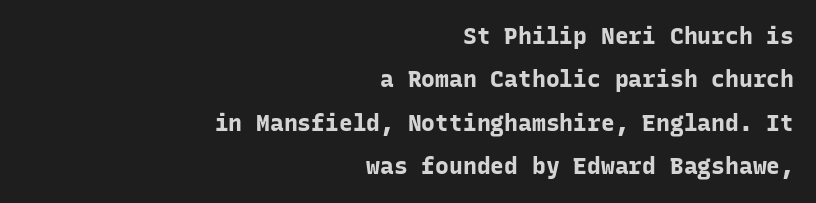
Nobody touched the tracking dial on this one. Anything drawn beneath the words? Only blank space. Ordinary non-slanted type is in use. The compositor pushed each line to the right boundary.
